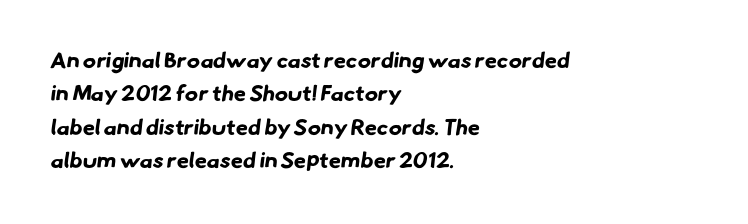
The image shows 22 px bold type; set left-aligned, normal line spacing (1.52x), normal letter spacing, not underlined.
